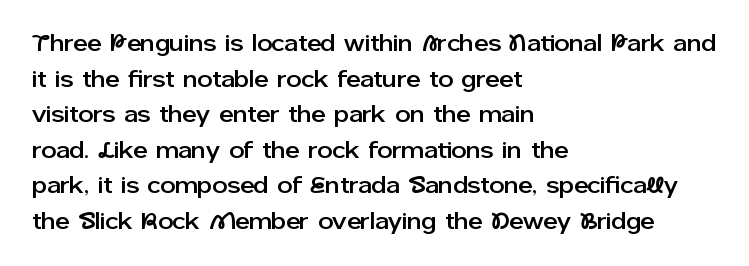
Q: Is the text italic (slanted)? A: No, it is upright.
Q: Is the text underlined? A: No.
Q: How is the paragraph aligned? A: Left-aligned.
Q: Is the spacing between letters normal or unusually wide? A: Normal.
Q: Is the spacing between lines tight, normal or loose? A: Normal.
